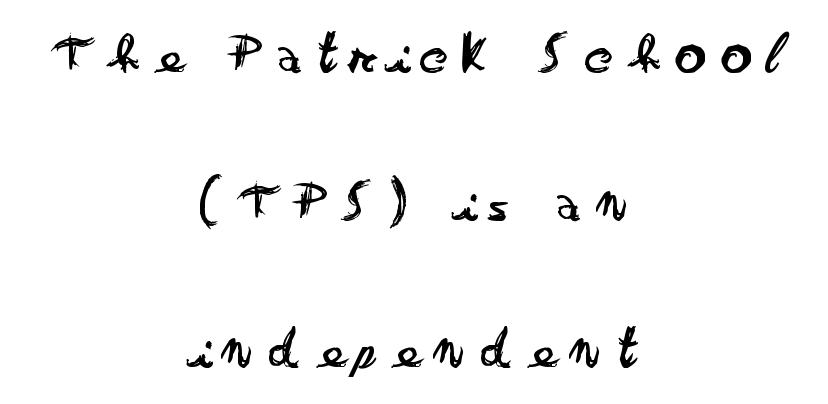
This is roman type, the default non-slanted kind. This sample has the flowing, uneven cadence of proportional lettering. Letterform terminals end flat and unadorned throughout the passage. Bare-footed words on every line.
